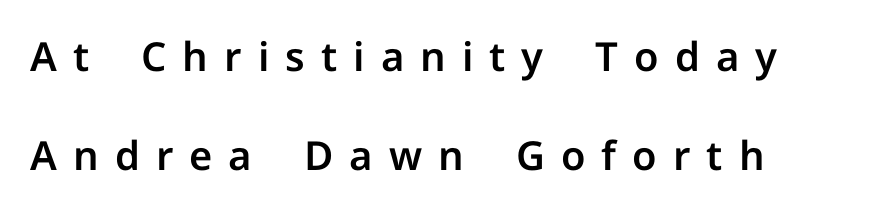
The image shows 40 px sans-serif type, upright; set left-aligned, loose line spacing (2.47x), unusually wide letter spacing (+0.4 em), not underlined; low stroke contrast and a medium x-height.
